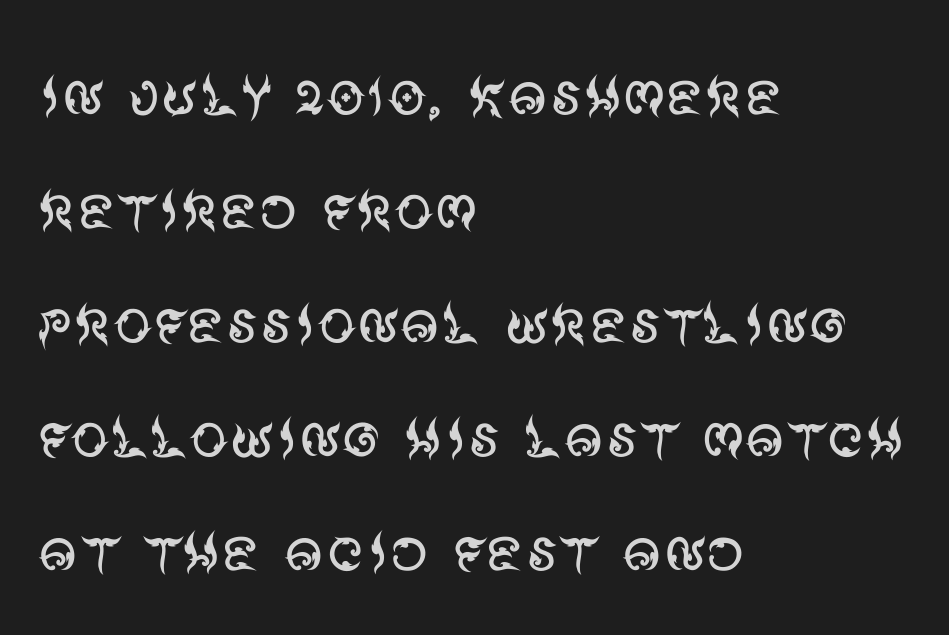
Q: Is the text bold? A: No.
Q: Is the text italic (slanted)? A: No, it is upright.
Q: Is the typeface a serif or a sans-serif typeface? A: Sans-serif.
Q: Is the text underlined? A: No.
Q: How is the paragraph aligned? A: Left-aligned.
Q: Is the spacing between letters normal or unusually wide? A: Normal.
Q: Is the spacing between lines tight, normal or loose? A: Normal.
Q: Width (condensed, normal, or wide)? A: Normal.
Q: Stroke contrast? A: Medium.
Q: x-height? A: Large.
Q: Monospaced? A: No.
